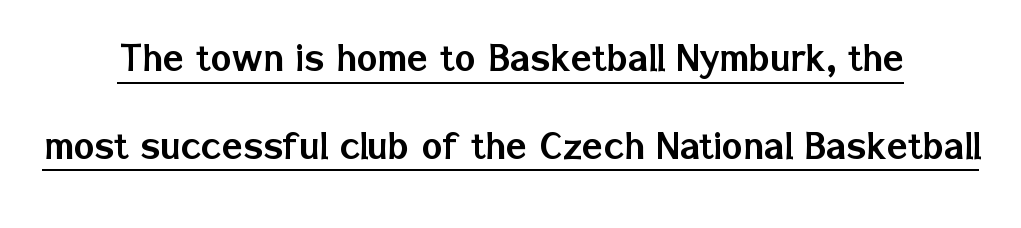
The image shows 44 px sans-serif type, upright; set loose line spacing (1.99x), normal letter spacing, underlined; low stroke contrast and a medium x-height.
